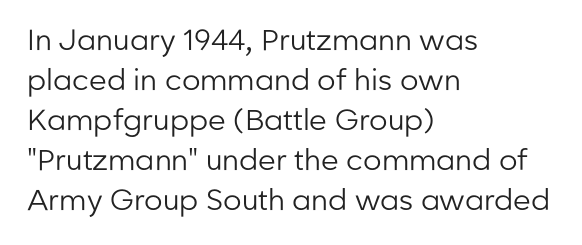
The glyphs in this specimen are sans serif. Here the designer chose a conventional face with non-uniform glyph widths. Stroke mass is kept to a normal reading level or below. The passage shown has conventional tracking throughout. Decoration check: the copy has no underline.
